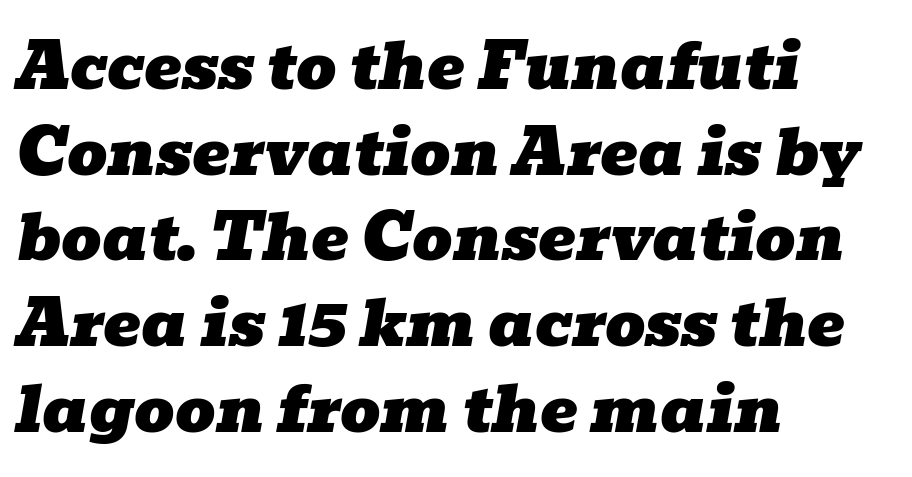
Q: Is the text italic (slanted)? A: Yes, it leans right by about 10 degrees.
Q: Is the typeface a serif or a sans-serif typeface? A: Serif.
Q: Is the text underlined? A: No.
Q: How is the paragraph aligned? A: Left-aligned.
Q: Is the spacing between letters normal or unusually wide? A: Normal.
Q: Is the spacing between lines tight, normal or loose? A: Normal.
Q: Width (condensed, normal, or wide)? A: Wide.
Q: Stroke contrast? A: Low.
Q: x-height? A: Medium.
Q: Monospaced? A: No.
